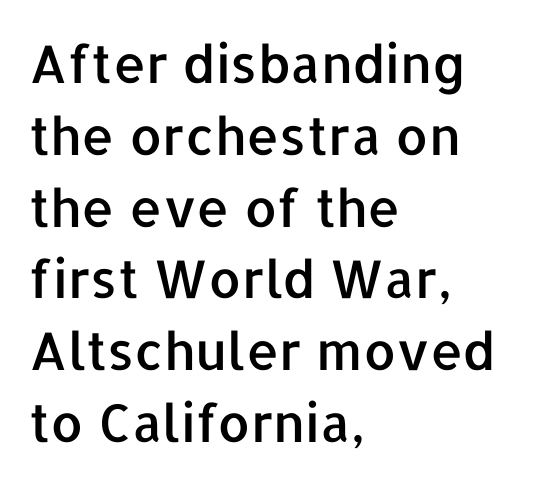
The ragged edge is on the right, which tells us the setting is flush left. Observe the absence of serifs on each vertical stroke in this sample. This sample uses an upright cut, with every glyph sitting square on the baseline. Check the space under the baseline: it is left empty.
